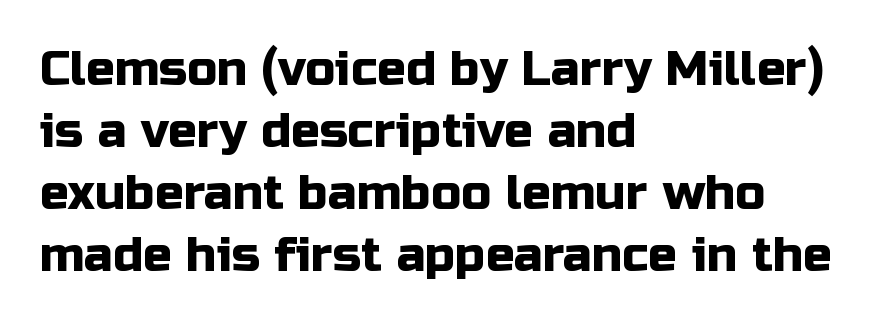
{"serif": "no", "italic": "no", "width": "normal", "stroke_contrast": "low", "x_height": "medium", "monospaced": "no", "underline": "no", "align": "left", "line_spacing": "normal", "line_spacing_ratio": 1.29, "letter_spacing": "normal", "letter_spacing_em": 0.0, "glyph_px": 48}
